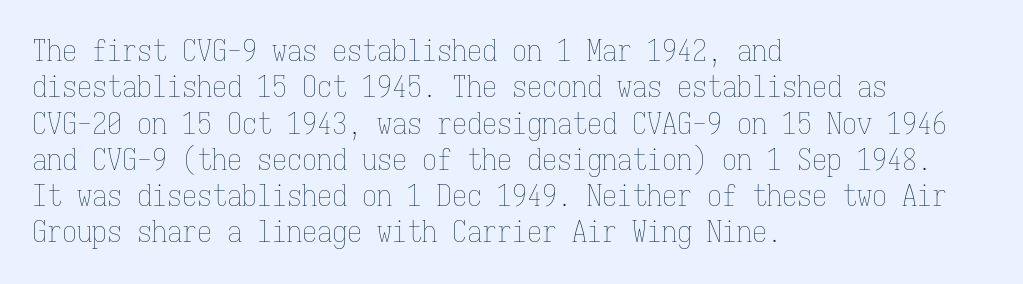
Q: Is the text bold? A: No.
Q: Is the text italic (slanted)? A: No, it is upright.
Q: Is the text underlined? A: No.
Q: How is the paragraph aligned? A: Left-aligned.
Q: Is the spacing between letters normal or unusually wide? A: Normal.
Q: Width (condensed, normal, or wide)? A: Condensed.
Q: Stroke contrast? A: Low.
Q: x-height? A: Medium.
Q: Monospaced? A: Yes.
